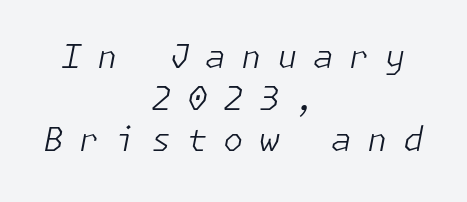
{"italic": "yes", "lean": "right", "slant_degrees": 11, "bold": "no", "weight": "light", "width": "normal", "stroke_contrast": "low", "x_height": "medium", "underline": "no", "align": "center", "line_spacing": "normal", "line_spacing_ratio": 1.26, "letter_spacing": "wide", "letter_spacing_em": 0.47, "glyph_px": 33}
